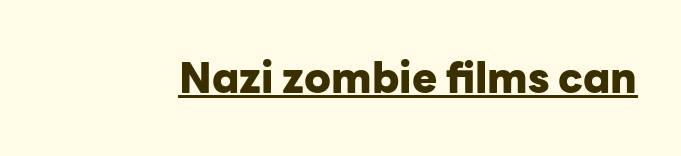
{"serif": "no", "italic": "no", "bold": "yes", "weight": "heavy", "width": "normal", "stroke_contrast": "low", "x_height": "medium", "monospaced": "no", "underline": "yes", "letter_spacing": "normal", "letter_spacing_em": 0.0, "glyph_px": 42}
